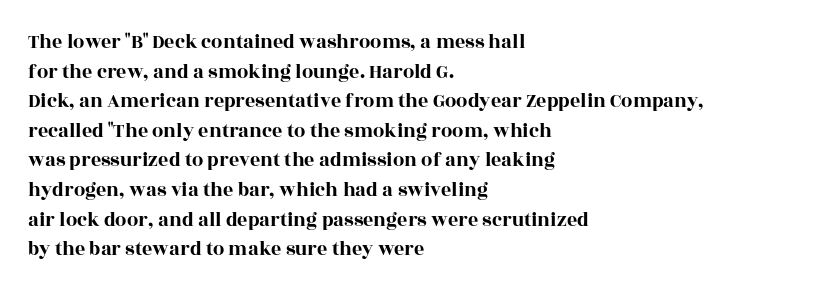
The words here are not underlined. Compared with typical paragraphs, the rows here are spaced about the same. Leftover space on each line is placed entirely after the last word. Students, note that the glyphs here touch the page at normal intervals. Italic: no, the glyphs are upright roman.
